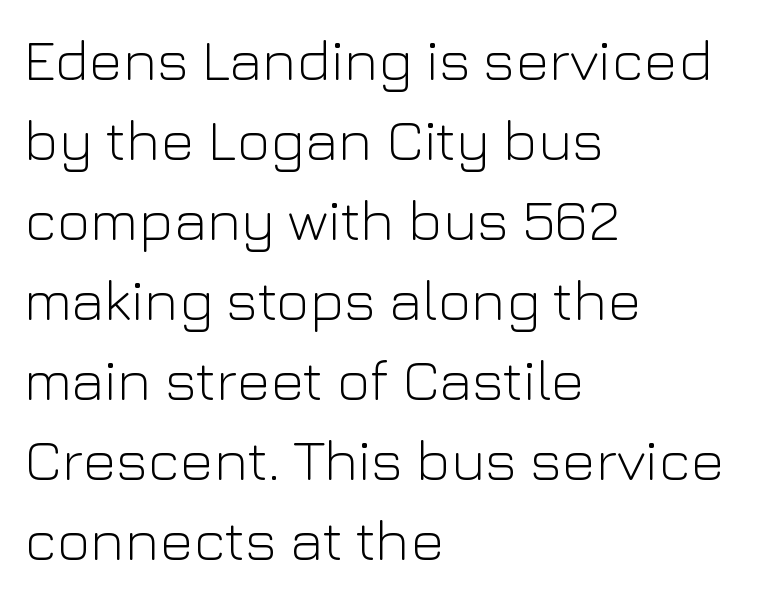
Q: Is the text bold? A: No.
Q: Is the text italic (slanted)? A: No, it is upright.
Q: Is the typeface a serif or a sans-serif typeface? A: Sans-serif.
Q: Is the text underlined? A: No.
Q: How is the paragraph aligned? A: Left-aligned.
Q: Is the spacing between letters normal or unusually wide? A: Normal.
Q: Is the spacing between lines tight, normal or loose? A: Normal.
Q: Width (condensed, normal, or wide)? A: Normal.
Q: Stroke contrast? A: Low.
Q: x-height? A: Medium.
Q: Monospaced? A: No.
